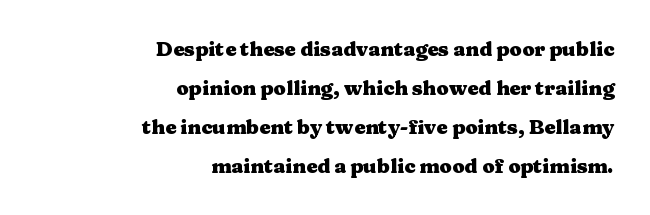
{"italic": "no", "bold": "yes", "underline": "no", "align": "right", "line_spacing": "loose", "line_spacing_ratio": 1.95, "letter_spacing": "normal", "letter_spacing_em": 0.0, "glyph_px": 20}
